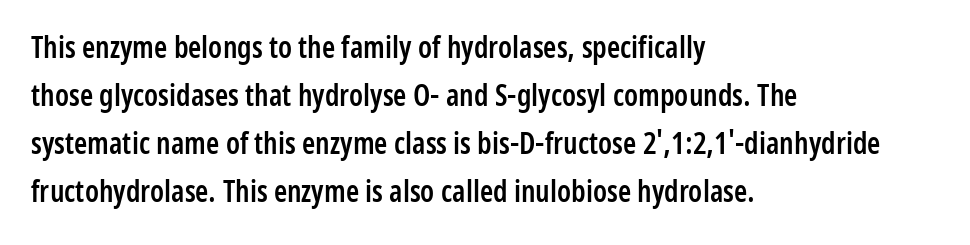
{"serif": "no", "italic": "no", "bold": "semi", "weight": "semibold", "width": "condensed", "stroke_contrast": "low", "x_height": "medium", "monospaced": "no", "underline": "no", "align": "left", "line_spacing": "normal", "line_spacing_ratio": 1.6, "letter_spacing": "normal", "letter_spacing_em": 0.0, "glyph_px": 30}
